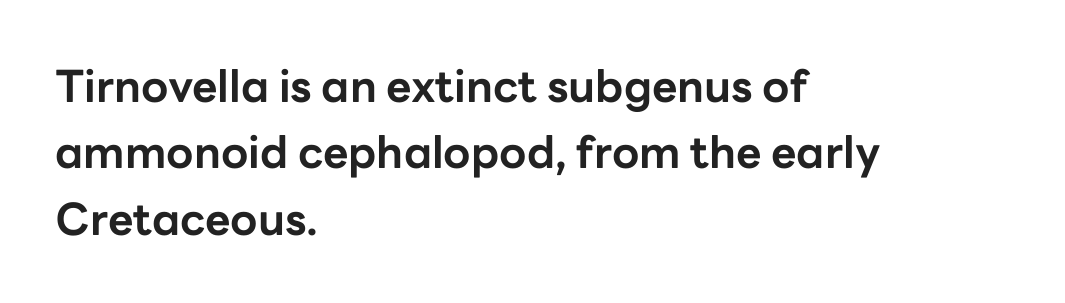
Unlike a traditional serif, this face leaves its strokes unadorned. The line-height multiplier appears to be the usual default. Every letter is thick-stroked: bold, no question. The axis of the letterforms is exactly vertical. The rendering anchors every line to the left-hand side. Characters follow at the spacing the type designer built in.
